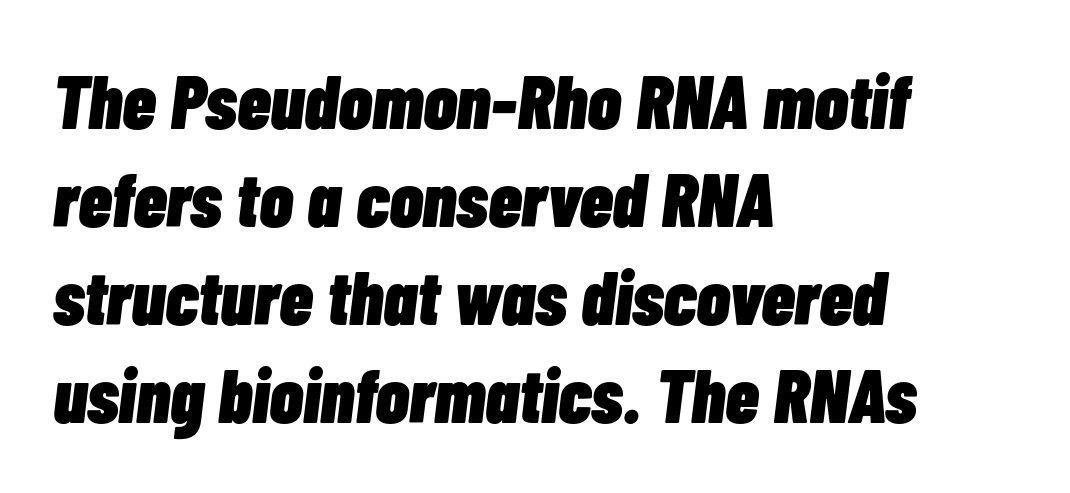
Q: Is the text bold? A: Yes.
Q: Is the text italic (slanted)? A: Yes, it leans right by about 7 degrees.
Q: Is the text underlined? A: No.
Q: How is the paragraph aligned? A: Left-aligned.
Q: Is the spacing between letters normal or unusually wide? A: Normal.
Q: Is the spacing between lines tight, normal or loose? A: Normal.
Q: Width (condensed, normal, or wide)? A: Condensed.
Q: Stroke contrast? A: Low.
Q: x-height? A: Medium.
Q: Monospaced? A: No.
